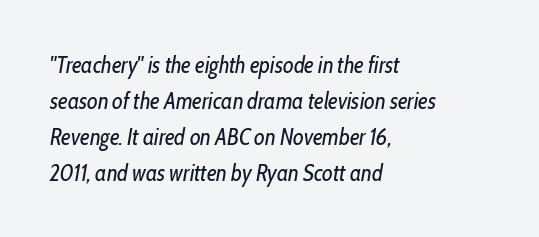
Is the block centered? No — it sits flush against the left margin. Compared with ordinary roman type, these characters are visibly tilted. Characters follow at the spacing the type designer built in. The block of text has a typical density, with ordinary space between rows. Words float on clear page, feet unadorned. Counters stay open thanks to moderate or lighter strokes.
